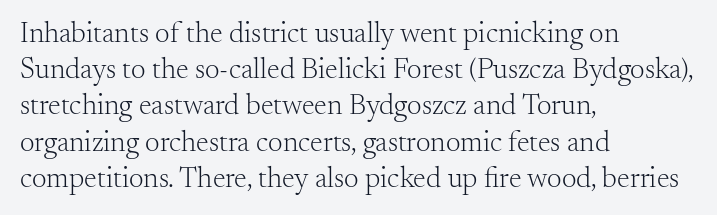
A serif font was chosen for this passage. The leading is moderate, giving the passage an even texture. Casual observation: everything's shoved over to the left. A typesetter would call this proportional, since set widths differ per character. Glance below the letters and you will spot only blank space.
